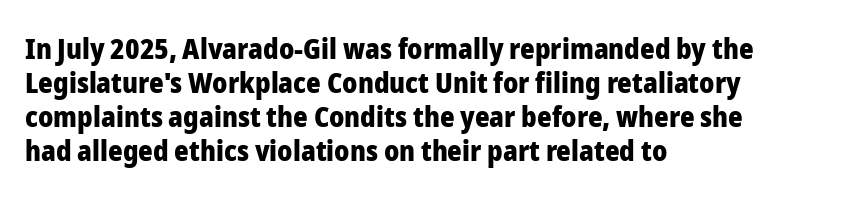
The image shows 28 px heavy sans-serif type, upright; set left-aligned, line spacing 1.21x, normal letter spacing, not underlined; low stroke contrast and a medium x-height.
